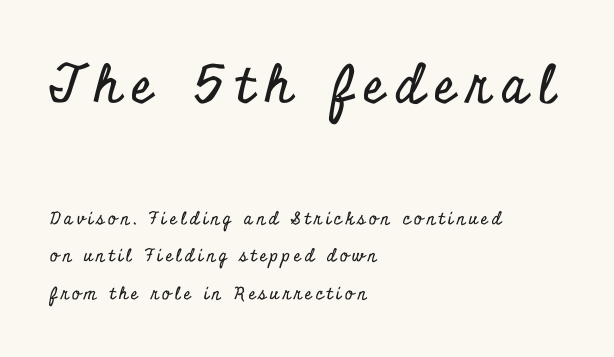
Q: Is the text italic (slanted)? A: Yes.
Q: Is the typeface a serif or a sans-serif typeface? A: Serif.
Q: Is the text underlined? A: No.
Q: How is the paragraph aligned? A: Left-aligned.
Q: Is the spacing between letters normal or unusually wide? A: Unusually wide.
Q: Is the spacing between lines tight, normal or loose? A: Loose.
Q: Which block of text is set in a larger size, the first (top) or the second (bottom)? A: The first (top) one.
Q: Width (condensed, normal, or wide)? A: Condensed.
Q: Stroke contrast? A: Low.
Q: x-height? A: Small.
Q: Monospaced? A: No.
